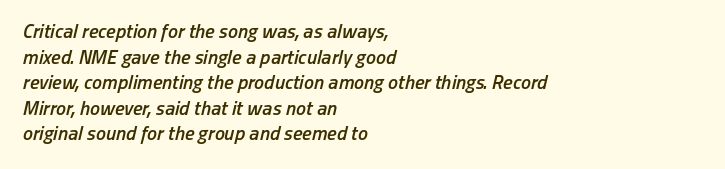
The image shows 20 px text type, italic (leaning right); set left-aligned, normal line spacing (1.28x), normal letter spacing, not underlined.
